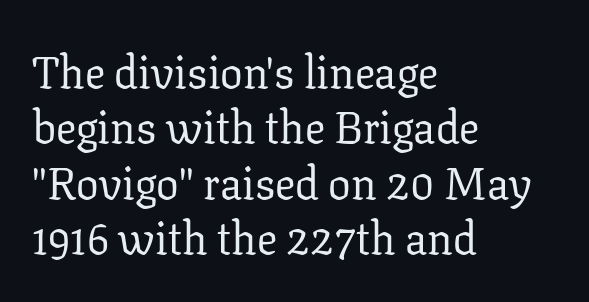
{"serif": "yes", "italic": "no", "bold": "no", "weight": "regular", "width": "normal", "stroke_contrast": "low", "x_height": "medium", "monospaced": "no", "underline": "no", "align": "left", "line_spacing_ratio": 1.23, "letter_spacing": "normal", "letter_spacing_em": 0.0, "glyph_px": 45}
